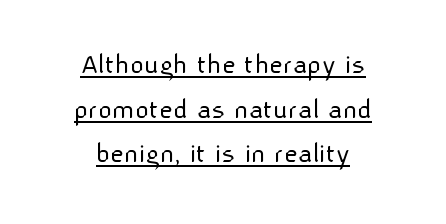
The image shows 30 px light sans-serif type, upright; set centered, normal line spacing (1.49x), normal letter spacing, underlined; low stroke contrast and a medium x-height.
